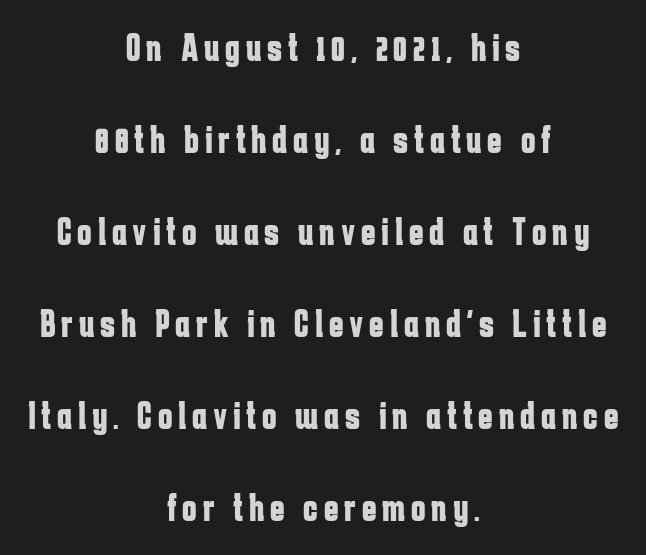
The image shows 39 px bold, condensed sans-serif type, upright; set centered, loose line spacing (2.36x), not underlined; low stroke contrast and a medium x-height.
